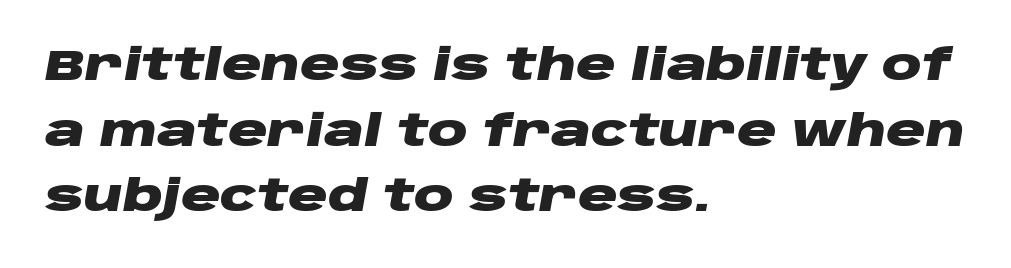
Q: Is the text bold? A: Yes.
Q: Is the text italic (slanted)? A: Yes, it leans right by about 10 degrees.
Q: Is the text underlined? A: No.
Q: How is the paragraph aligned? A: Left-aligned.
Q: Is the spacing between letters normal or unusually wide? A: Normal.
Q: Is the spacing between lines tight, normal or loose? A: Normal.
Q: Width (condensed, normal, or wide)? A: Wide.
Q: Stroke contrast? A: Low.
Q: x-height? A: Large.
Q: Monospaced? A: No.
